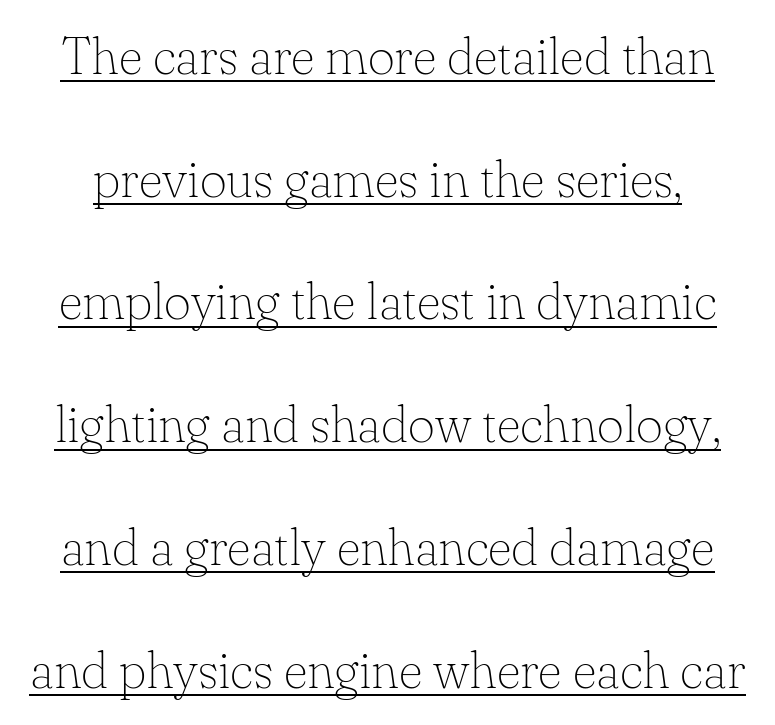
The image shows 52 px thin serif type, upright; set loose line spacing (2.36x), normal letter spacing, underlined; low stroke contrast and a small x-height.
